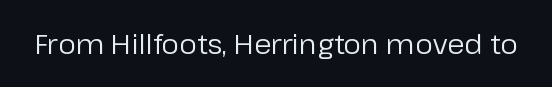
Q: Is the text bold? A: No.
Q: Is the text italic (slanted)? A: No, it is upright.
Q: Is the typeface a serif or a sans-serif typeface? A: Sans-serif.
Q: Is the text underlined? A: No.
Q: Is the spacing between letters normal or unusually wide? A: Normal.
Q: Width (condensed, normal, or wide)? A: Normal.
Q: Stroke contrast? A: Low.
Q: x-height? A: Medium.
Q: Monospaced? A: No.
